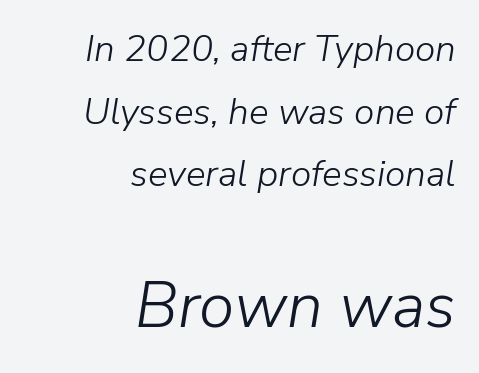
Notice how the stems are inclined rather than vertical — that's the hallmark of italics. Size hierarchy here favors the trailing block over the leading one. Compared with a flush-left layout, this one pins lines to the opposite, right side. Successive baselines arrive at the customary interval.
